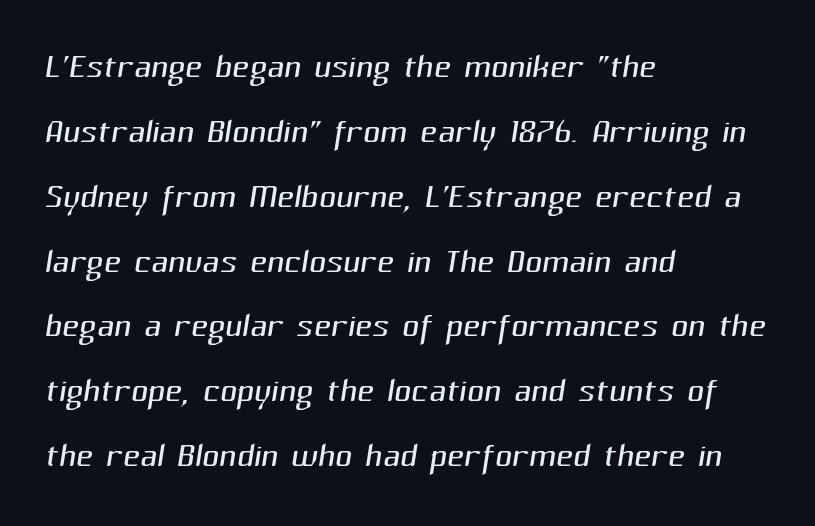
Only glyphs here, with clear space below each row. The letters carry no serifs — their stems end cleanly without finishing strokes. Here the designer chose a conventional face with non-uniform glyph widths. Summary of weight: not heavy and not bold. The lines sit at an ordinary, default distance from one another.
